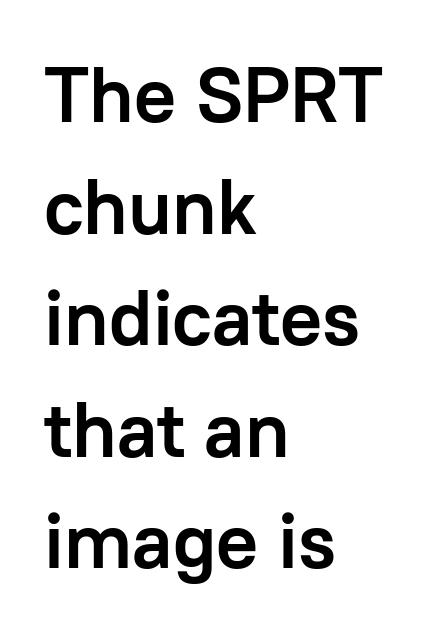
Q: Is the text bold? A: Yes.
Q: Is the text italic (slanted)? A: No, it is upright.
Q: Is the typeface a serif or a sans-serif typeface? A: Sans-serif.
Q: Is the text underlined? A: No.
Q: How is the paragraph aligned? A: Left-aligned.
Q: Is the spacing between letters normal or unusually wide? A: Normal.
Q: Is the spacing between lines tight, normal or loose? A: Normal.
Q: Width (condensed, normal, or wide)? A: Normal.
Q: Stroke contrast? A: Low.
Q: x-height? A: Medium.
Q: Monospaced? A: No.
